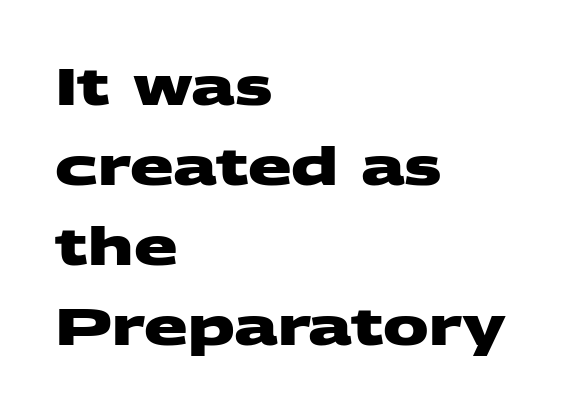
The image shows 51 px heavy, wide sans-serif type; set left-aligned, normal line spacing (1.57x), normal letter spacing, not underlined; medium stroke contrast and a large x-height.
